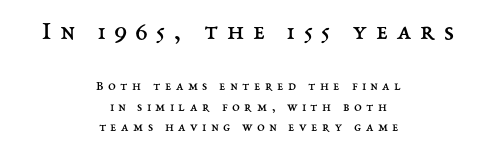
{"italic": "no", "bold": "no", "underline": "no", "align": "center", "line_spacing": "normal", "line_spacing_ratio": 1.44, "letter_spacing": "wide", "letter_spacing_em": 0.32, "larger_block": "first", "size_ratio": 1.93, "glyph_px": 27}
